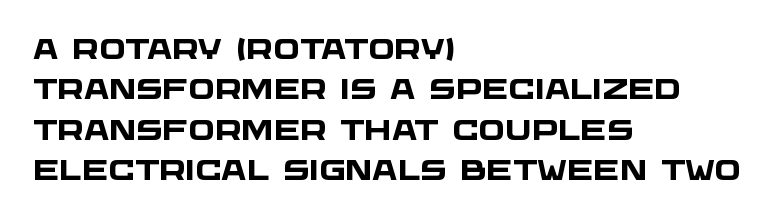
The image shows 28 px heavy, wide sans-serif type; set left-aligned, normal line spacing (1.44x), normal letter spacing, not underlined; low stroke contrast and a large x-height.
